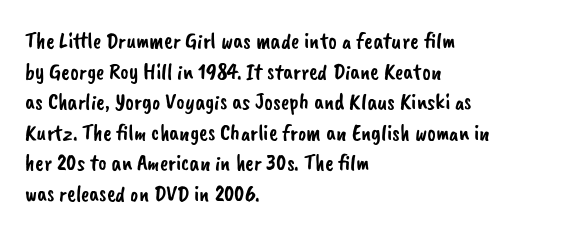
Q: Is the text underlined? A: No.
Q: How is the paragraph aligned? A: Left-aligned.
Q: Is the spacing between letters normal or unusually wide? A: Normal.
Q: Is the spacing between lines tight, normal or loose? A: Normal.
